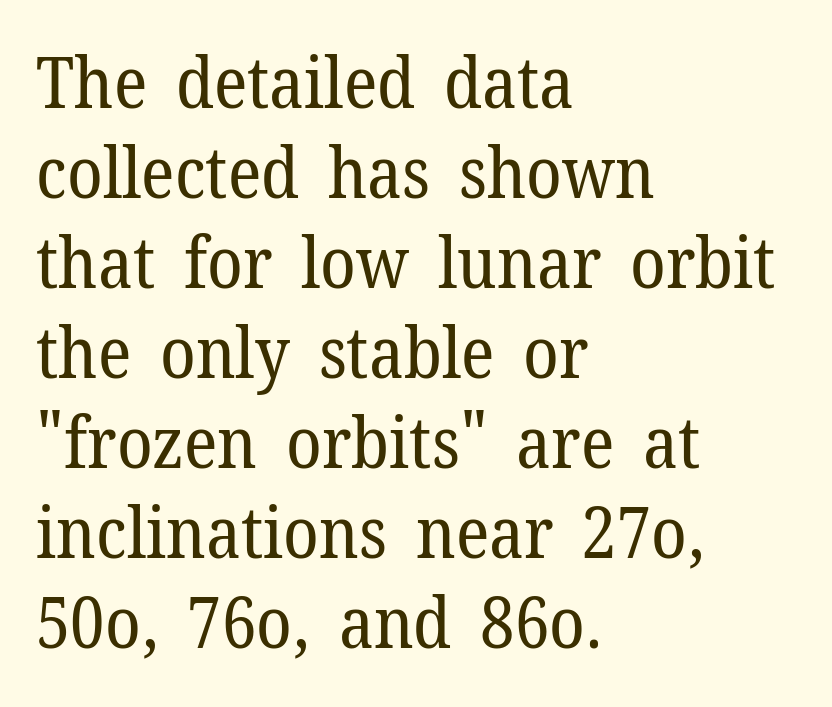
Check under the words: just untouched page. Observe the serifs anchoring each vertical stroke in this sample. The space between consecutive lines is moderate. Posture: upright roman. Standard letterfit; no display-style spreading of the glyphs. A typesetter would call this proportional, since set widths differ per character.
